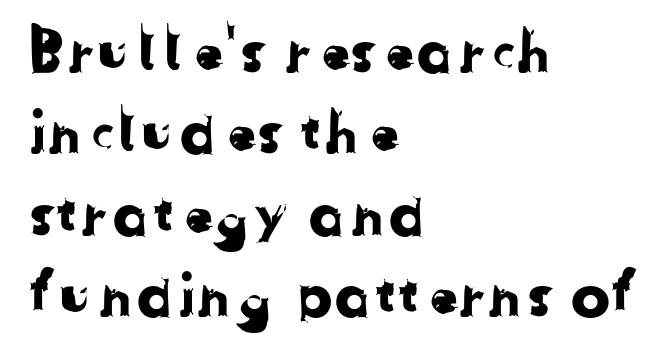
Q: Is the typeface a serif or a sans-serif typeface? A: Sans-serif.
Q: Is the text underlined? A: No.
Q: How is the paragraph aligned? A: Left-aligned.
Q: Is the spacing between letters normal or unusually wide? A: Normal.
Q: Is the spacing between lines tight, normal or loose? A: Normal.
Q: Width (condensed, normal, or wide)? A: Normal.
Q: Stroke contrast? A: Low.
Q: x-height? A: Medium.
Q: Monospaced? A: No.
